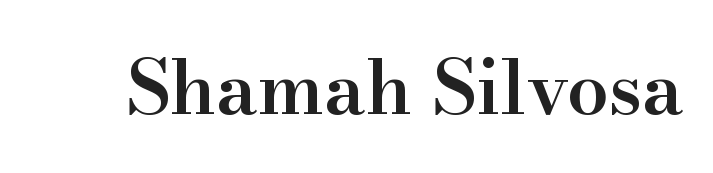
{"serif": "yes", "italic": "no", "bold": "semi", "weight": "semibold", "width": "normal", "stroke_contrast": "high", "x_height": "small", "monospaced": "no", "underline": "no", "letter_spacing": "normal", "letter_spacing_em": 0.0, "glyph_px": 75}
